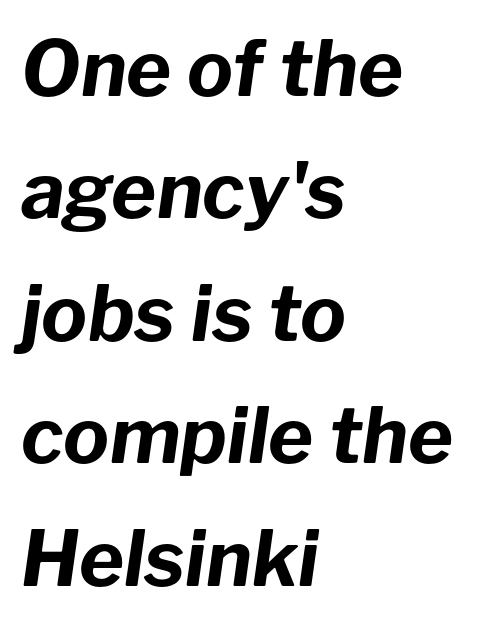
Heavy-handed strokes throughout: this text is bold. Do the characters align in a grid? No, the font is proportional. The strip under each line holds only bare page. In terms of posture, this sample is oblique. Nothing unusual about the tracking: characters are spaced as the font intends. Notice how descenders clear the ascenders below comfortably — that's standard leading.
